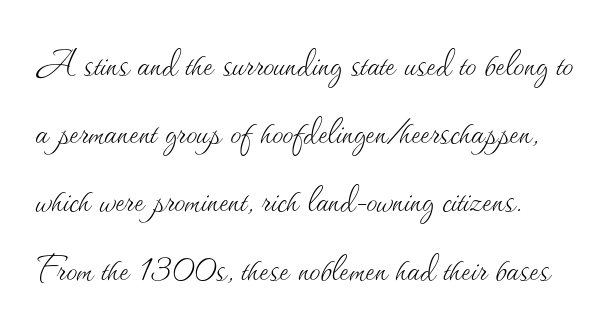
The image shows 44 px thin type; set left-aligned, normal line spacing (1.55x), normal letter spacing, not underlined; medium stroke contrast and a small x-height.
